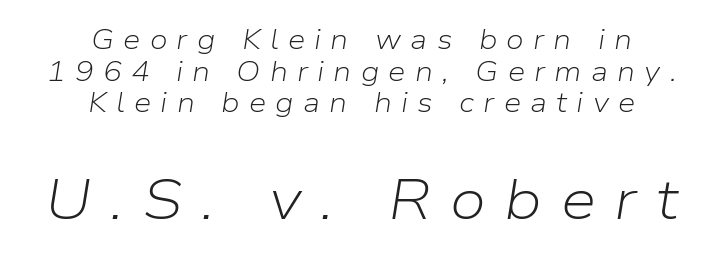
Q: Is the text bold? A: No.
Q: Is the text italic (slanted)? A: Yes, it leans right by about 9 degrees.
Q: Is the text underlined? A: No.
Q: How is the paragraph aligned? A: Centered.
Q: Is the spacing between letters normal or unusually wide? A: Unusually wide.
Q: Is the spacing between lines tight, normal or loose? A: Tight.
Q: Which block of text is set in a larger size, the first (top) or the second (bottom)? A: The second (bottom) one.
Q: Width (condensed, normal, or wide)? A: Normal.
Q: Stroke contrast? A: Low.
Q: x-height? A: Medium.
Q: Monospaced? A: No.
